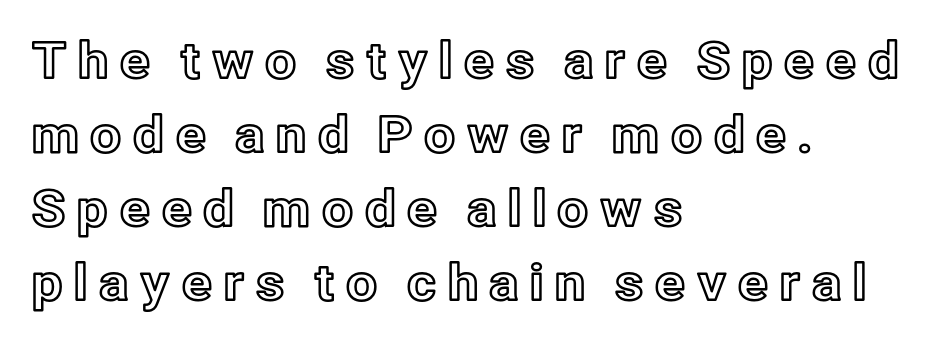
You can tell it's not italic because the verticals are truly vertical. Reading down the column, the eye jumps a familiar distance to each next line. These lines are rendered in a variable-pitch font. Glance below the letters and you will spot only blank space.
